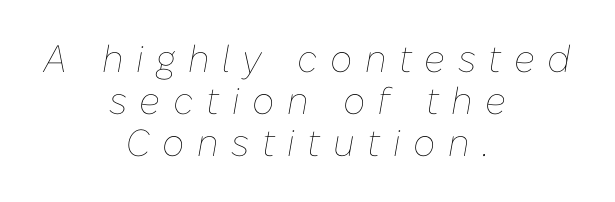
The image shows 38 px thin type, italic (leaning right); set centered, tight line spacing (1.11x), unusually wide letter spacing (+0.33 em), not underlined; low stroke contrast and a medium x-height.
